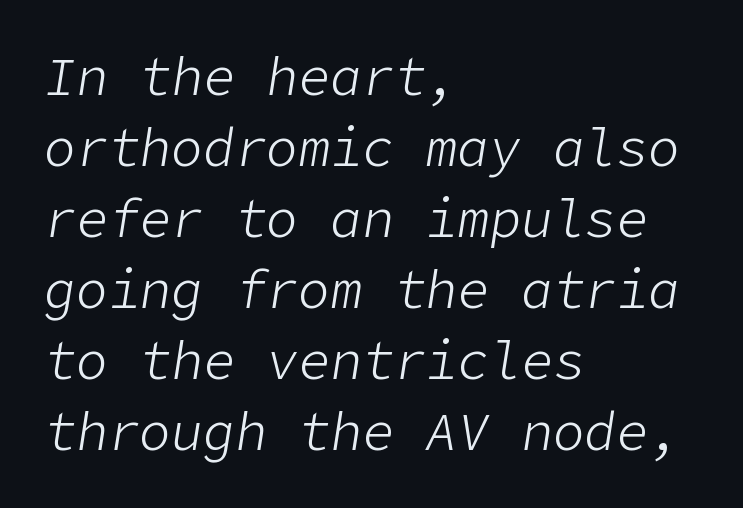
The tracking reads as untouched default to a designer's eye. The paragraph has a hard left edge and a soft right edge. An italicized treatment has been applied to the whole sample. Leading: standard. Is this a heavy cut? Hardly; it is regular or lighter.
